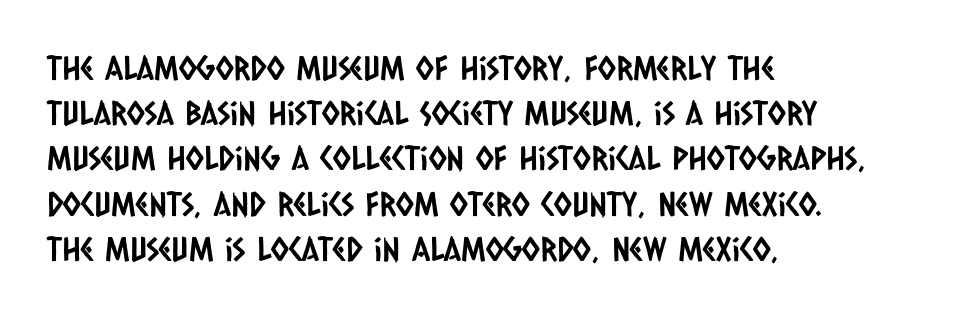
Q: Is the typeface a serif or a sans-serif typeface? A: Sans-serif.
Q: Is the text underlined? A: No.
Q: How is the paragraph aligned? A: Left-aligned.
Q: Is the spacing between letters normal or unusually wide? A: Normal.
Q: Is the spacing between lines tight, normal or loose? A: Normal.
Q: Width (condensed, normal, or wide)? A: Condensed.
Q: Stroke contrast? A: Low.
Q: x-height? A: Large.
Q: Monospaced? A: No.
